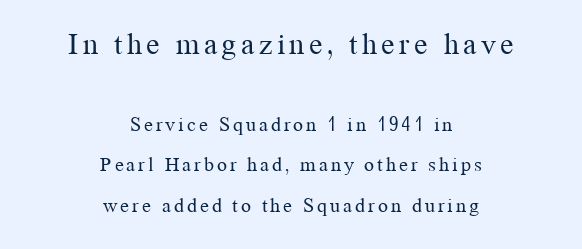
{"serif": "yes", "italic": "no", "bold": "no", "weight": "regular", "width": "normal", "stroke_contrast": "medium", "x_height": "medium", "monospaced": "no", "underline": "no", "align": "center", "line_spacing": "loose", "line_spacing_ratio": 2.03, "larger_block": "first", "size_ratio": 1.5, "glyph_px": 30}
